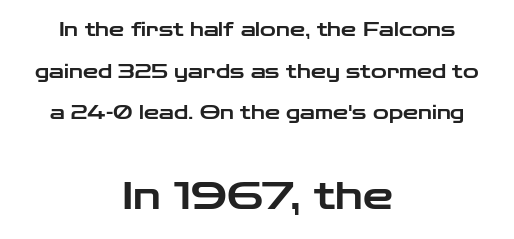
The image shows 38 px wide sans-serif type, upright; set centered, loose line spacing (2.19x), normal letter spacing, not underlined; the second (bottom) block is 2.0x larger; low stroke contrast and a medium x-height.
